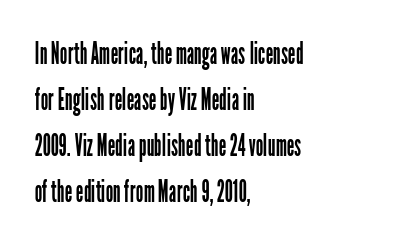
If you drew a ruler down the left edge, every line would touch it. Glyph-to-glyph distance matches everyday printed text. Is this a sans? Yes — the strokes have no serifs. Words float on clear page, feet unadorned. These lines are rendered in a variable-pitch font.
